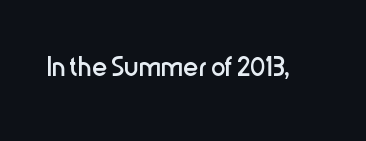
{"serif": "no", "italic": "no", "bold": "no", "weight": "regular", "width": "condensed", "stroke_contrast": "low", "x_height": "medium", "monospaced": "no", "underline": "no", "letter_spacing": "normal", "letter_spacing_em": 0.0, "glyph_px": 37}
